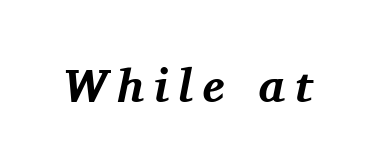
Q: Is the text bold? A: Yes.
Q: Is the text italic (slanted)? A: Yes, it leans right by about 11 degrees.
Q: Is the typeface a serif or a sans-serif typeface? A: Serif.
Q: Is the text underlined? A: No.
Q: Is the spacing between letters normal or unusually wide? A: Unusually wide.
Q: Width (condensed, normal, or wide)? A: Normal.
Q: Stroke contrast? A: Medium.
Q: x-height? A: Medium.
Q: Monospaced? A: No.
